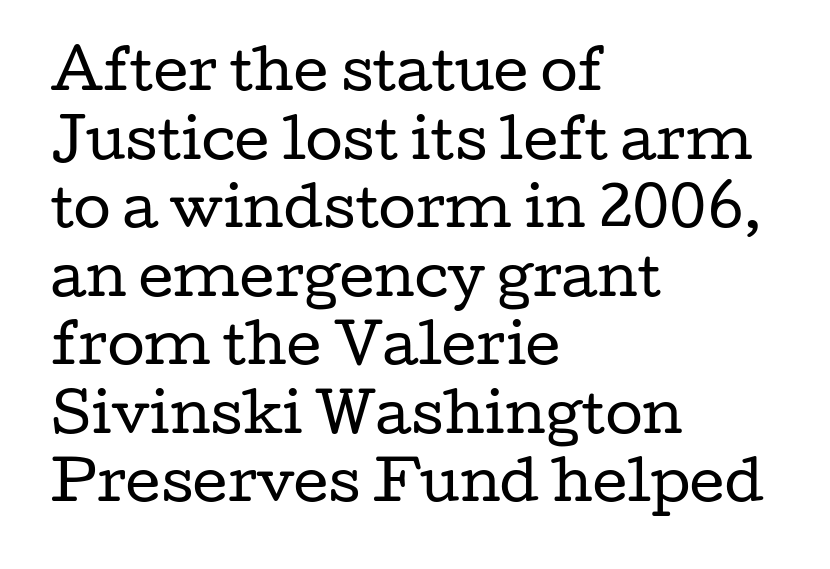
Leftover space on each line is placed entirely after the last word. The words here are not underlined. If you drew a line through each stem, it would be perfectly vertical. The block of text has a typical density, with ordinary space between rows. Stroke mass is kept to a normal reading level or below. The line texture is even and compact thanks to regular tracking.
